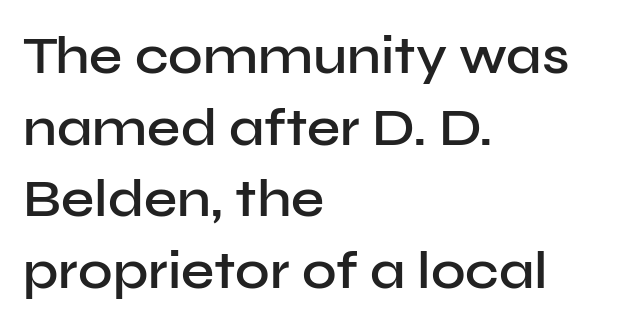
Decoration check: the copy has no underline. The typography opts for an upright posture over an oblique one. If you measured baseline to baseline, you'd find a middling distance. The tracking reads as untouched default to a designer's eye. Check where the strokes stop: nothing finishes them off — pure sans. This sample is left-justified, so line endings fall wherever the words run out.
